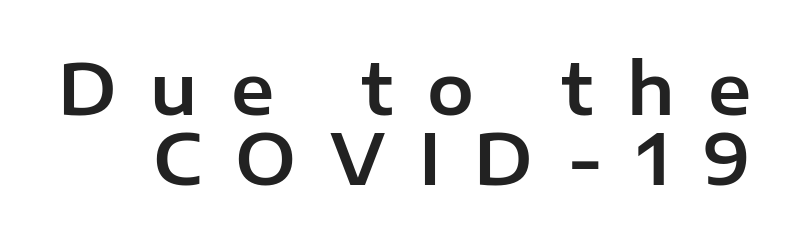
{"serif": "no", "italic": "no", "width": "normal", "stroke_contrast": "low", "x_height": "medium", "monospaced": "no", "underline": "no", "line_spacing": "tight", "line_spacing_ratio": 1.0, "letter_spacing": "wide", "letter_spacing_em": 0.48, "glyph_px": 70}
